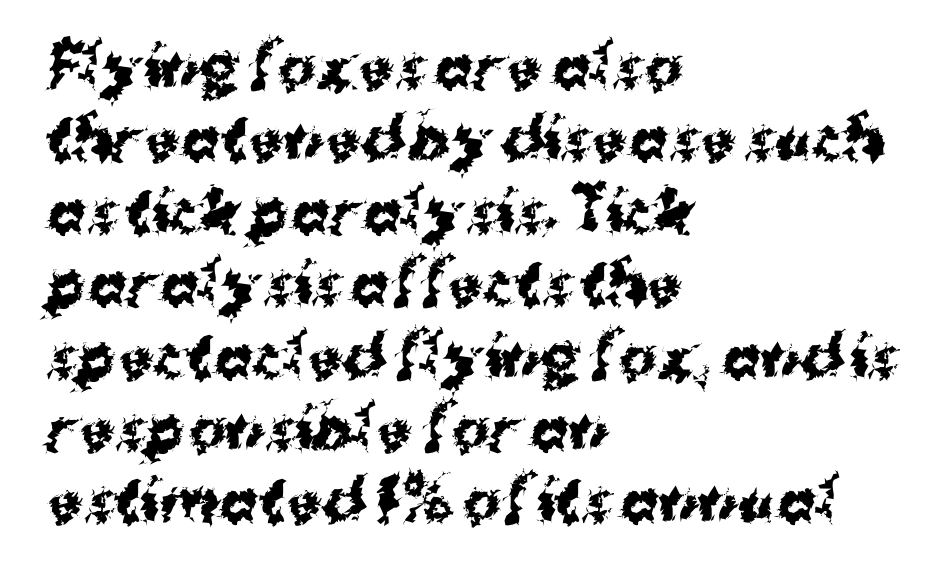
Q: Is the text bold? A: Yes.
Q: Is the text italic (slanted)? A: Yes.
Q: Is the typeface a serif or a sans-serif typeface? A: Sans-serif.
Q: Is the text underlined? A: No.
Q: How is the paragraph aligned? A: Left-aligned.
Q: Is the spacing between letters normal or unusually wide? A: Normal.
Q: Is the spacing between lines tight, normal or loose? A: Normal.
Q: Width (condensed, normal, or wide)? A: Normal.
Q: Stroke contrast? A: Medium.
Q: x-height? A: Medium.
Q: Monospaced? A: No.
